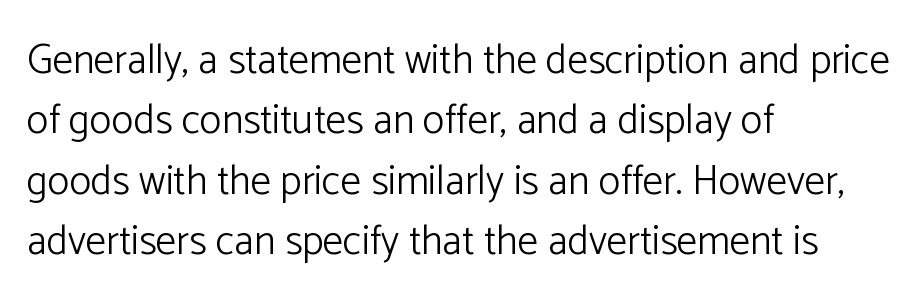
The image shows 41 px light sans-serif type, upright; set left-aligned, normal line spacing (1.47x), normal letter spacing, not underlined; low stroke contrast and a medium x-height.
